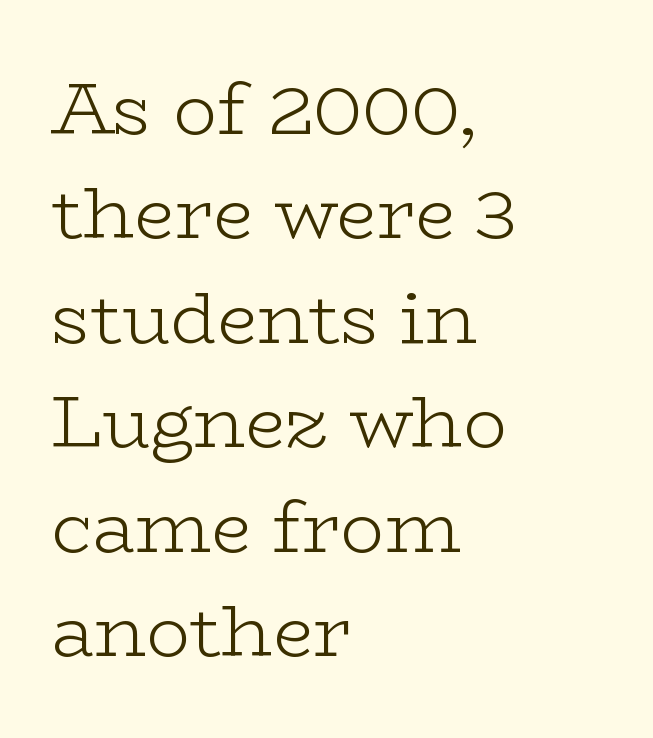
The image shows 73 px light, wide serif type, upright; set left-aligned, normal line spacing (1.43x), normal letter spacing, not underlined; low stroke contrast and a medium x-height.
